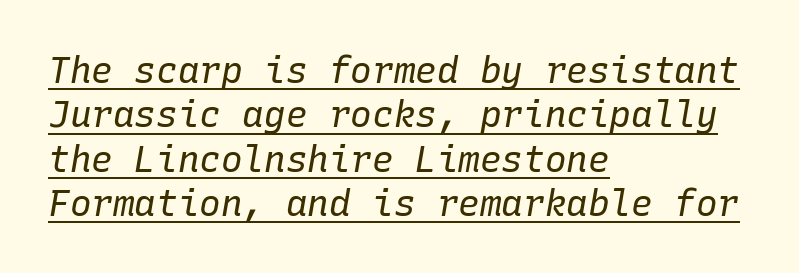
{"italic": "yes", "lean": "right", "slant_degrees": 10, "bold": "no", "weight": "regular", "width": "normal", "stroke_contrast": "low", "x_height": "medium", "monospaced": "yes", "underline": "yes", "align": "left", "line_spacing_ratio": 1.23, "letter_spacing": "normal", "letter_spacing_em": 0.0, "glyph_px": 36}
